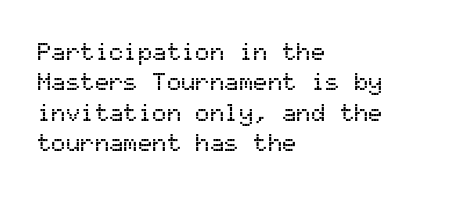
{"italic": "no", "underline": "no", "align": "left", "line_spacing": "normal", "line_spacing_ratio": 1.27, "letter_spacing": "normal", "letter_spacing_em": 0.0, "glyph_px": 24}
